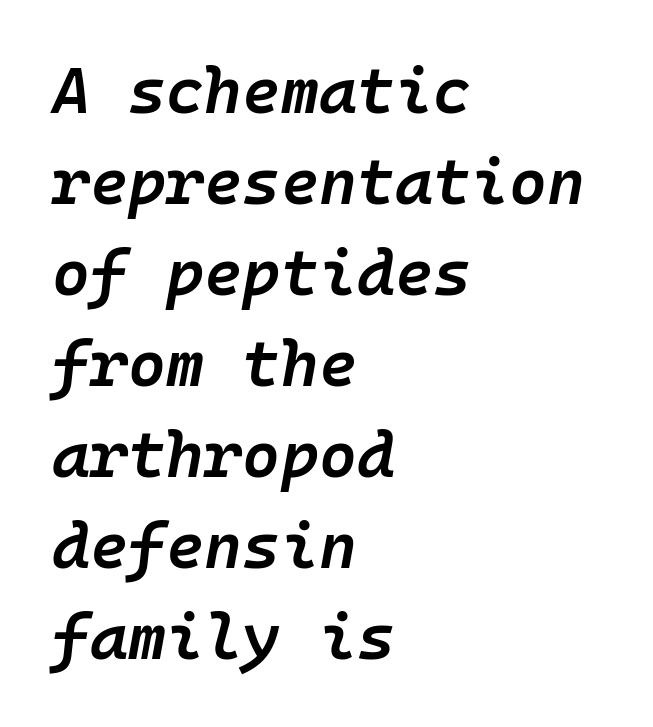
{"italic": "yes", "lean": "right", "slant_degrees": 10, "bold": "semi", "weight": "semibold", "width": "normal", "stroke_contrast": "low", "x_height": "medium", "monospaced": "yes", "underline": "no", "align": "left", "line_spacing": "normal", "line_spacing_ratio": 1.4, "letter_spacing": "normal", "letter_spacing_em": 0.0, "glyph_px": 65}
